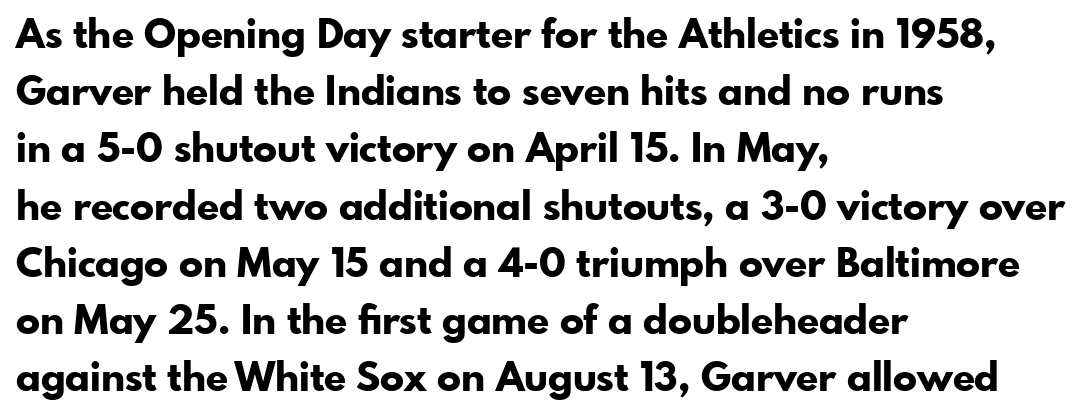
Q: Is the text bold? A: Yes.
Q: Is the text italic (slanted)? A: No, it is upright.
Q: Is the typeface a serif or a sans-serif typeface? A: Sans-serif.
Q: Is the text underlined? A: No.
Q: How is the paragraph aligned? A: Left-aligned.
Q: Is the spacing between letters normal or unusually wide? A: Normal.
Q: Is the spacing between lines tight, normal or loose? A: Normal.
Q: Width (condensed, normal, or wide)? A: Normal.
Q: Stroke contrast? A: Low.
Q: x-height? A: Small.
Q: Monospaced? A: No.
